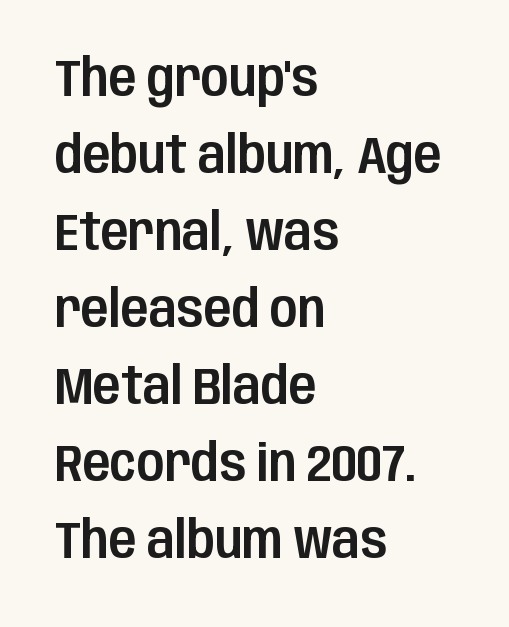
Do the characters align in a grid? No, the font is proportional. These lines stack with their left ends in a neat column. What kind of face is this? One without serifs — a sans. No word sits above an underline.
